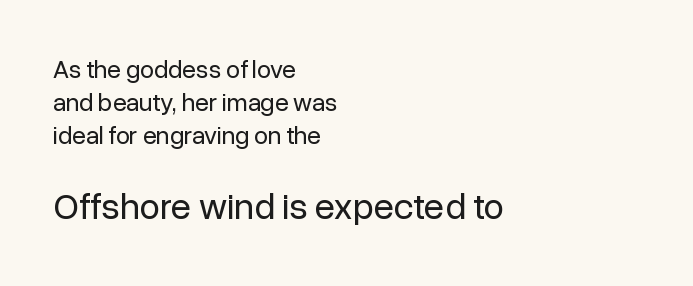
Caption: upper text group reduced, lower text group enlarged. What stands out about the letter spacing? Nothing — it is the standard amount. Lines of text with bare space underneath. Rendered with straight, roman letterforms. Type style note: lacks serifs.
